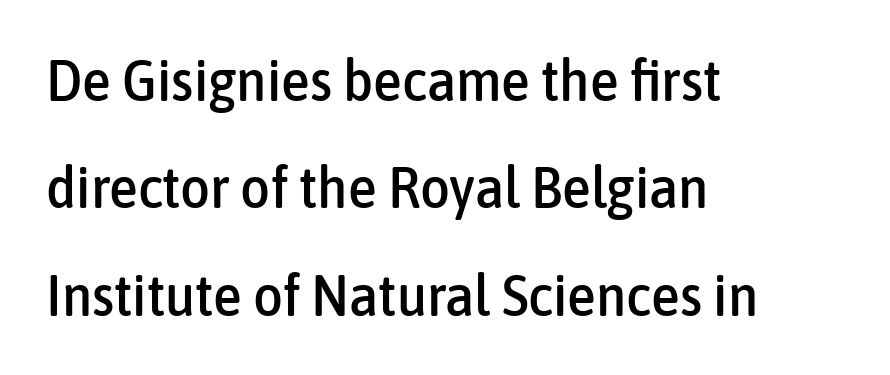
Q: Is the text italic (slanted)? A: No, it is upright.
Q: Is the typeface a serif or a sans-serif typeface? A: Sans-serif.
Q: Is the text underlined? A: No.
Q: How is the paragraph aligned? A: Left-aligned.
Q: Is the spacing between letters normal or unusually wide? A: Normal.
Q: Width (condensed, normal, or wide)? A: Condensed.
Q: Stroke contrast? A: Low.
Q: x-height? A: Medium.
Q: Monospaced? A: No.
